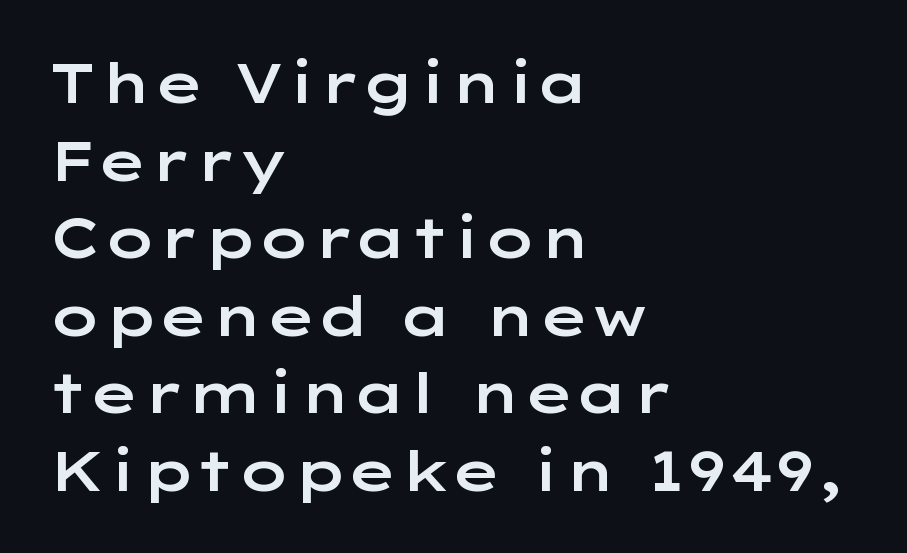
The image shows 55 px wide sans-serif type, upright; set left-aligned, normal line spacing (1.41x), normal letter spacing, not underlined; low stroke contrast and a medium x-height.
